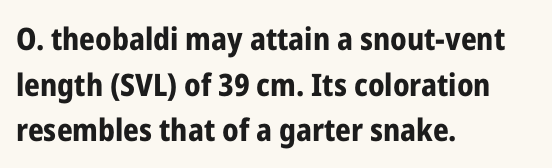
The line texture is even and compact thanks to regular tracking. Character widths vary here, with narrow letters taking less room than wide ones. If you measured baseline to baseline, you'd find a middling distance. Does the lettering tilt? It doesn't — this is upright. The string is rendered with underlining switched off.
